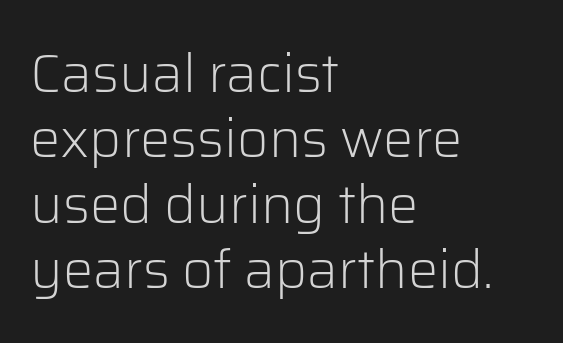
The image shows 54 px light sans-serif type, upright; set left-aligned, line spacing 1.21x, normal letter spacing, not underlined; low stroke contrast and a medium x-height.
